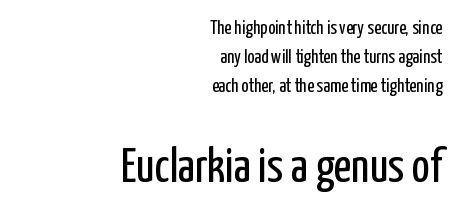
Q: Is the text bold? A: No.
Q: Is the text italic (slanted)? A: No, it is upright.
Q: Is the typeface a serif or a sans-serif typeface? A: Sans-serif.
Q: Is the text underlined? A: No.
Q: How is the paragraph aligned? A: Right-aligned.
Q: Is the spacing between letters normal or unusually wide? A: Normal.
Q: Is the spacing between lines tight, normal or loose? A: Normal.
Q: Which block of text is set in a larger size, the first (top) or the second (bottom)? A: The second (bottom) one.
Q: Width (condensed, normal, or wide)? A: Condensed.
Q: Stroke contrast? A: Low.
Q: x-height? A: Medium.
Q: Monospaced? A: No.
